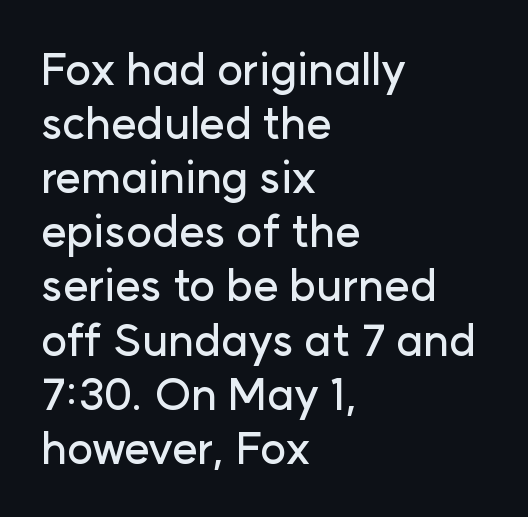
Q: Is the text italic (slanted)? A: No, it is upright.
Q: Is the typeface a serif or a sans-serif typeface? A: Sans-serif.
Q: Is the text underlined? A: No.
Q: How is the paragraph aligned? A: Left-aligned.
Q: Is the spacing between letters normal or unusually wide? A: Normal.
Q: Width (condensed, normal, or wide)? A: Normal.
Q: Stroke contrast? A: Low.
Q: x-height? A: Medium.
Q: Monospaced? A: No.
